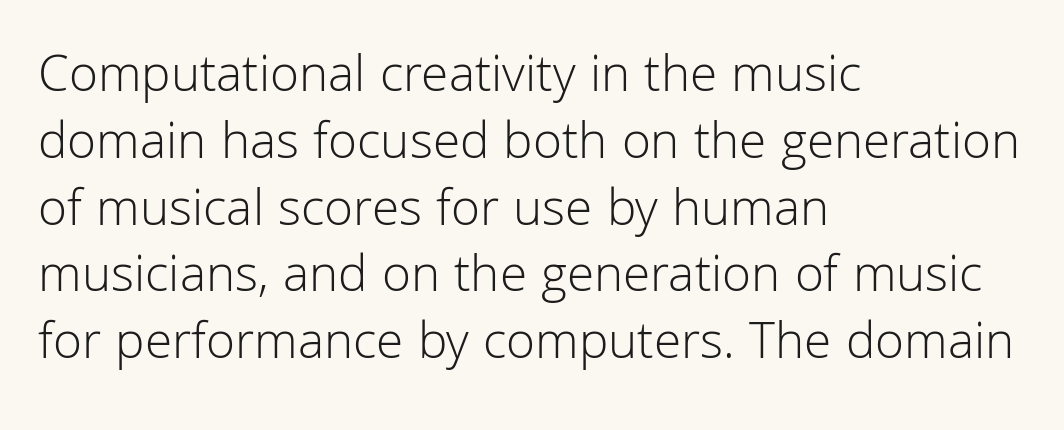
The image shows 53 px light sans-serif type, upright; set left-aligned, normal line spacing (1.26x), normal letter spacing, not underlined; low stroke contrast and a medium x-height.
